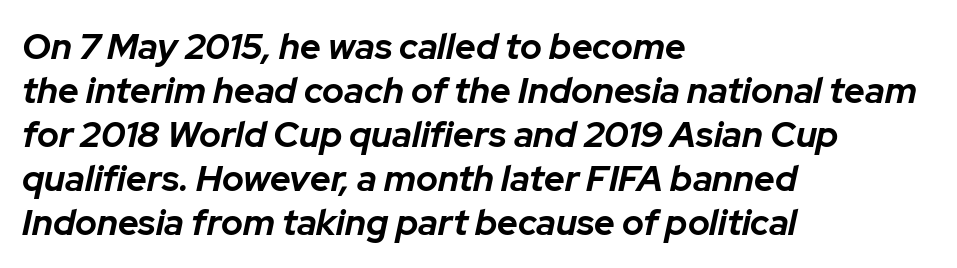
The image shows 36 px bold type, italic (leaning right); set left-aligned, line spacing 1.22x, normal letter spacing, not underlined; low stroke contrast and a medium x-height.
